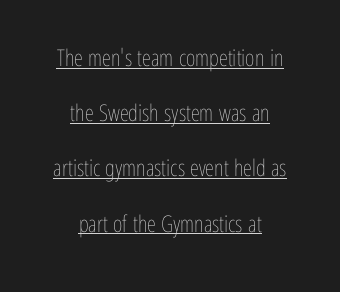
The image shows 23 px text type, upright; set centered, loose line spacing (2.4x), normal letter spacing, underlined.
